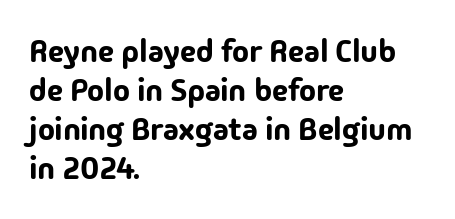
Q: Is the text italic (slanted)? A: No, it is upright.
Q: Is the typeface a serif or a sans-serif typeface? A: Sans-serif.
Q: Is the text underlined? A: No.
Q: How is the paragraph aligned? A: Left-aligned.
Q: Is the spacing between letters normal or unusually wide? A: Normal.
Q: Width (condensed, normal, or wide)? A: Normal.
Q: Stroke contrast? A: Low.
Q: x-height? A: Medium.
Q: Monospaced? A: No.
